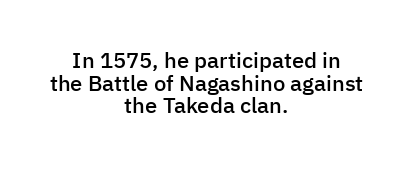
Set as a demibold, roughly 600 on the weight scale. Underlining? Definitely not there. Is there any slant? The stems are plumb. Nothing unusual about the tracking: characters are spaced as the font intends.
